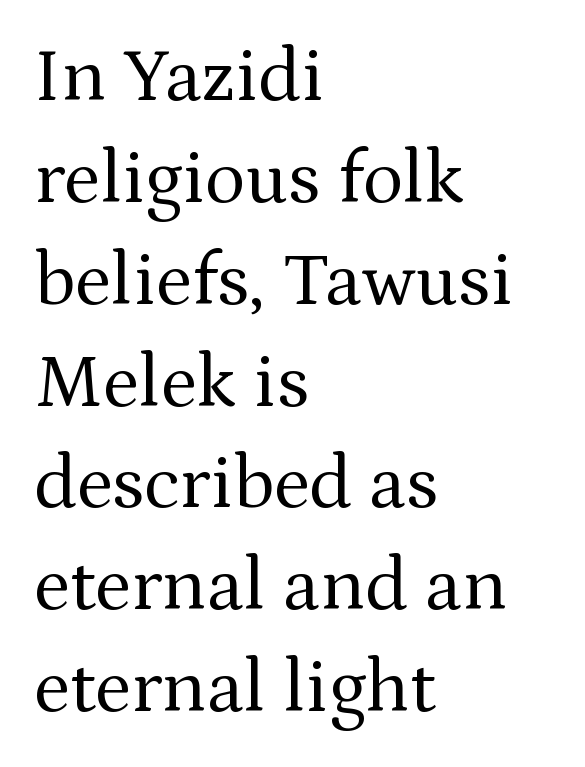
The image shows 76 px regular-weight serif type, upright; set left-aligned, normal line spacing (1.34x), normal letter spacing, not underlined; medium stroke contrast and a medium x-height.
